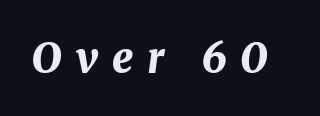
{"italic": "yes", "lean": "right", "slant_degrees": 8, "bold": "yes", "weight": "bold", "width": "normal", "stroke_contrast": "medium", "x_height": "medium", "monospaced": "no", "underline": "no", "letter_spacing": "wide", "letter_spacing_em": 0.33, "glyph_px": 42}
